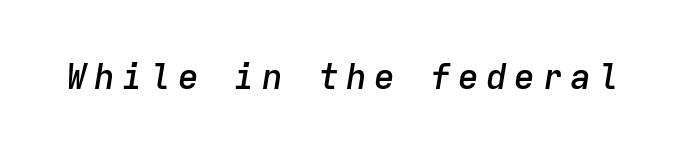
The image shows 35 px semibold type, italic (leaning right), monospaced; set unusually wide letter spacing (+0.2 em), not underlined; low stroke contrast and a medium x-height.
